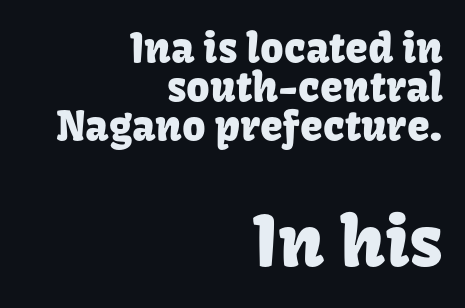
Q: Is the text italic (slanted)? A: No, it is upright.
Q: Is the typeface a serif or a sans-serif typeface? A: Sans-serif.
Q: Is the text underlined? A: No.
Q: How is the paragraph aligned? A: Right-aligned.
Q: Is the spacing between letters normal or unusually wide? A: Normal.
Q: Is the spacing between lines tight, normal or loose? A: Tight.
Q: Which block of text is set in a larger size, the first (top) or the second (bottom)? A: The second (bottom) one.
Q: Width (condensed, normal, or wide)? A: Normal.
Q: Stroke contrast? A: Low.
Q: x-height? A: Medium.
Q: Monospaced? A: No.
